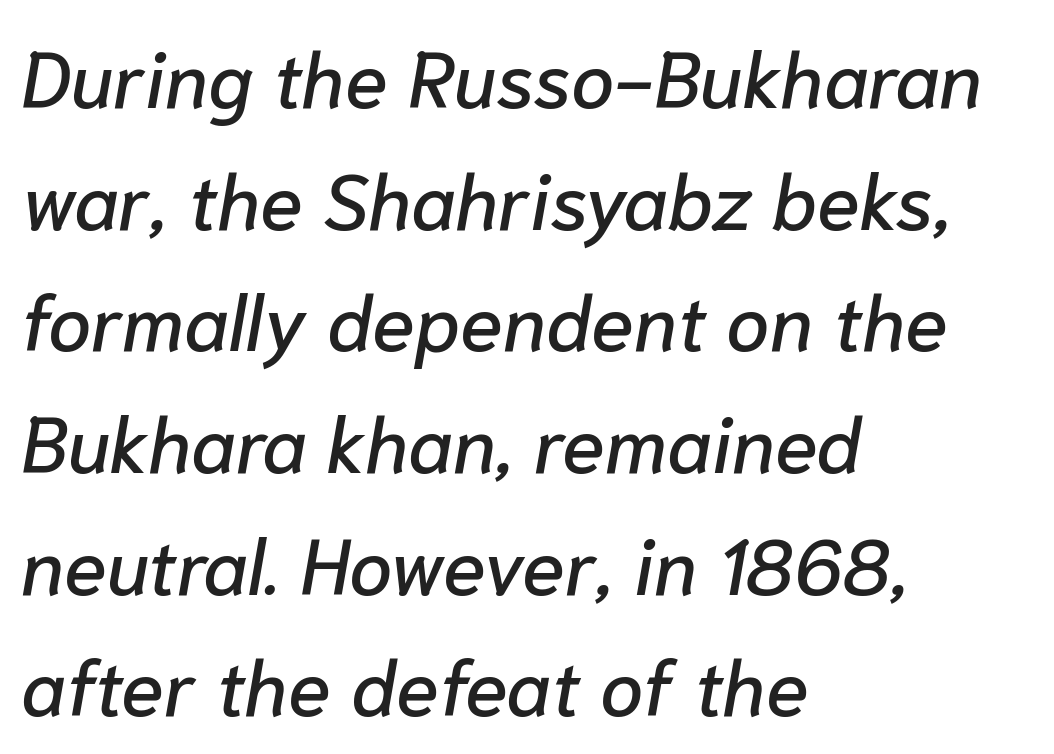
Q: Is the text italic (slanted)? A: Yes, it leans right by about 10 degrees.
Q: Is the text underlined? A: No.
Q: How is the paragraph aligned? A: Left-aligned.
Q: Is the spacing between letters normal or unusually wide? A: Normal.
Q: Is the spacing between lines tight, normal or loose? A: Normal.
Q: Width (condensed, normal, or wide)? A: Normal.
Q: Stroke contrast? A: Low.
Q: x-height? A: Medium.
Q: Monospaced? A: No.
